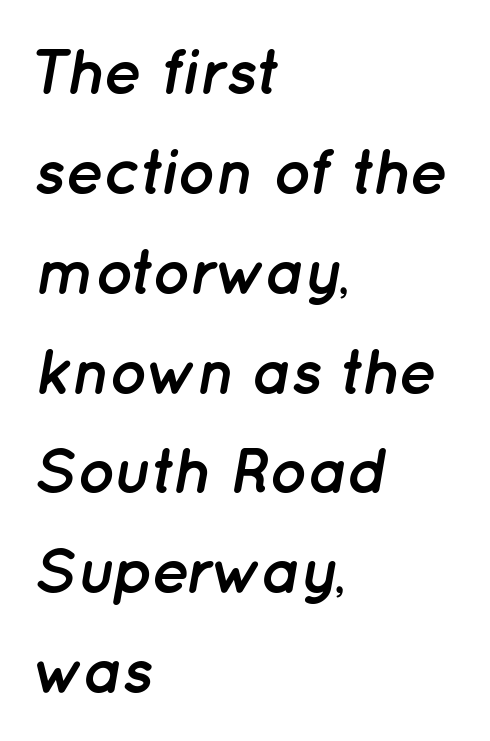
The image shows 64 px semibold type, italic (leaning right); set left-aligned, normal line spacing (1.56x), normal letter spacing, not underlined; low stroke contrast and a medium x-height.
